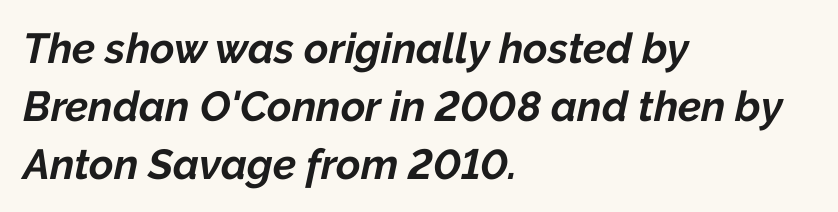
The image shows 42 px bold type, italic (leaning right); set left-aligned, normal line spacing (1.38x), normal letter spacing, not underlined; low stroke contrast and a medium x-height.
